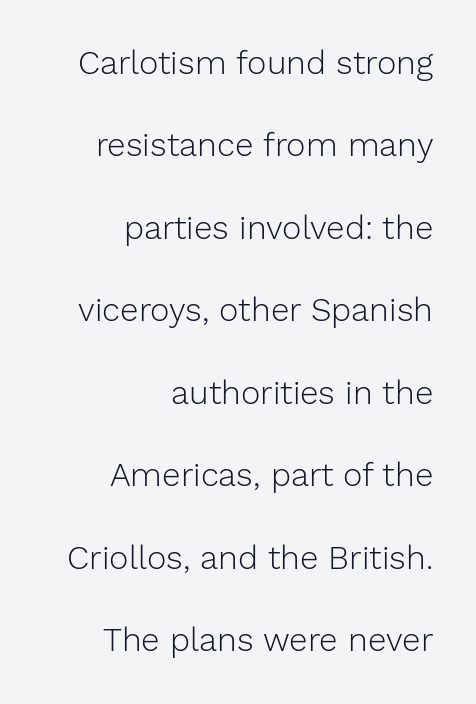
The image shows 33 px light sans-serif type, upright; set right-aligned, loose line spacing (2.5x), normal letter spacing, not underlined; low stroke contrast and a medium x-height.
